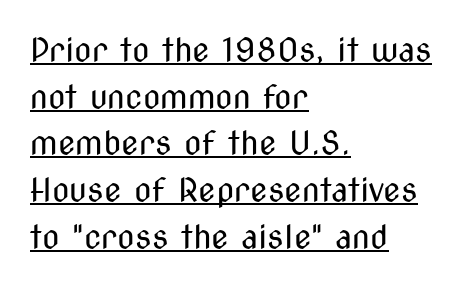
The image shows 32 px regular-weight, condensed sans-serif type, upright; set left-aligned, normal line spacing (1.46x), normal letter spacing, underlined; medium stroke contrast and a medium x-height.
